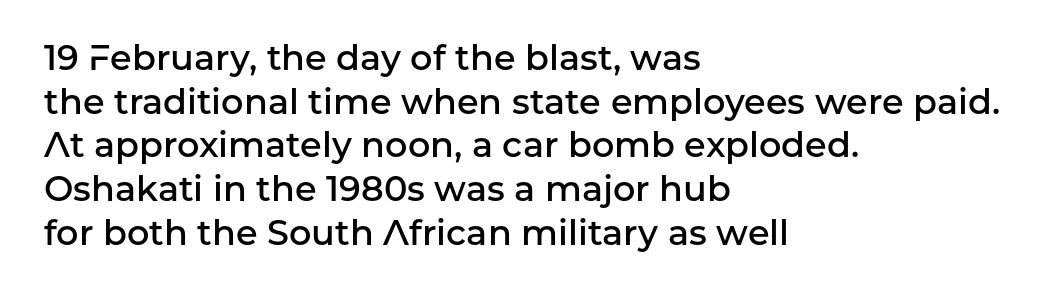
Q: Is the text bold? A: Semi-bold.
Q: Is the text italic (slanted)? A: No, it is upright.
Q: Is the typeface a serif or a sans-serif typeface? A: Sans-serif.
Q: Is the text underlined? A: No.
Q: How is the paragraph aligned? A: Left-aligned.
Q: Is the spacing between letters normal or unusually wide? A: Normal.
Q: Is the spacing between lines tight, normal or loose? A: Normal.
Q: Width (condensed, normal, or wide)? A: Normal.
Q: Stroke contrast? A: Low.
Q: x-height? A: Medium.
Q: Monospaced? A: No.
